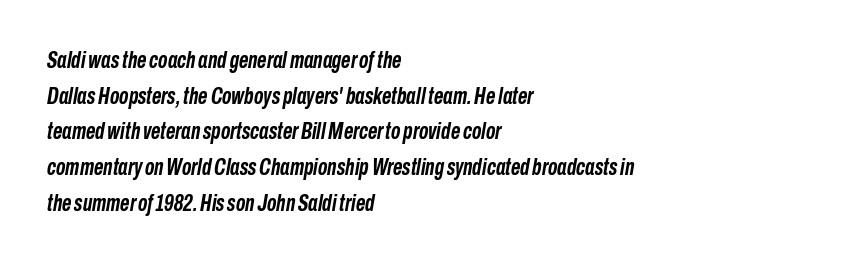
Q: Is the text bold? A: Yes.
Q: Is the text italic (slanted)? A: Yes, it leans right by about 10 degrees.
Q: Is the text underlined? A: No.
Q: How is the paragraph aligned? A: Left-aligned.
Q: Is the spacing between letters normal or unusually wide? A: Normal.
Q: Is the spacing between lines tight, normal or loose? A: Normal.
